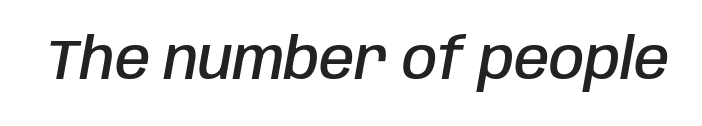
{"italic": "yes", "lean": "right", "slant_degrees": 10, "bold": "semi", "weight": "semibold", "width": "condensed", "stroke_contrast": "low", "x_height": "large", "monospaced": "no", "underline": "no", "letter_spacing": "normal", "letter_spacing_em": 0.0, "glyph_px": 57}
